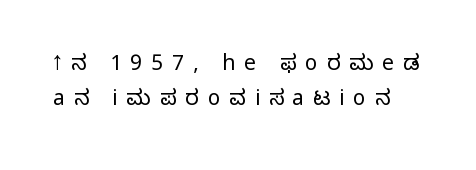
The image shows 21 px text type, upright; set normal line spacing (1.66x), unusually wide letter spacing (+0.42 em), not underlined.
